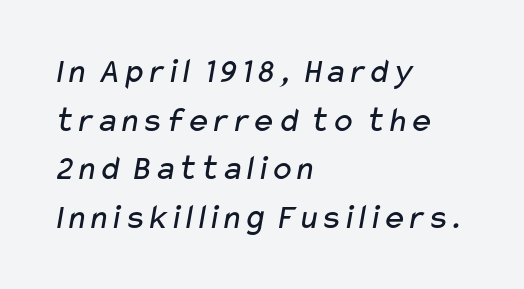
Check where the strokes stop: nothing finishes them off — pure sans. A classic flush-left, rag-right setting is used for this passage. The area under the type is left untouched. Short note: letters normally spaced. No heavy texture on the line: the type isn't bold. These lines are rendered in a variable-pitch font.
